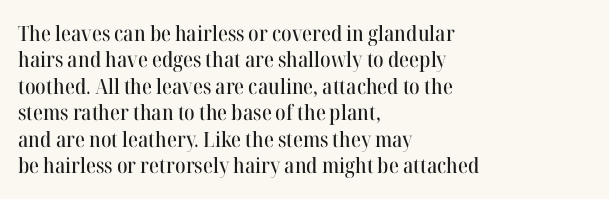
Q: Is the text italic (slanted)? A: No, it is upright.
Q: Is the text underlined? A: No.
Q: How is the paragraph aligned? A: Left-aligned.
Q: Is the spacing between letters normal or unusually wide? A: Normal.
Q: Is the spacing between lines tight, normal or loose? A: Normal.
